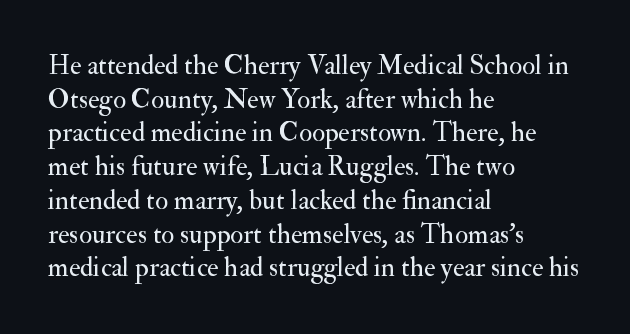
{"italic": "no", "bold": "no", "underline": "no", "align": "left", "line_spacing": "normal", "line_spacing_ratio": 1.25, "letter_spacing": "normal", "letter_spacing_em": 0.0, "glyph_px": 27}
